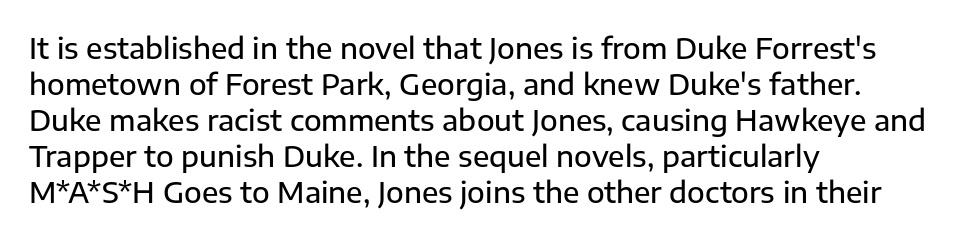
Lines of text with bare space underneath. A typesetter would call this zero additional tracking. Classification — sans serif. Compared with a centered layout, this one pins lines to the left instead. When letters stand straight like this, we call the style roman or upright.
